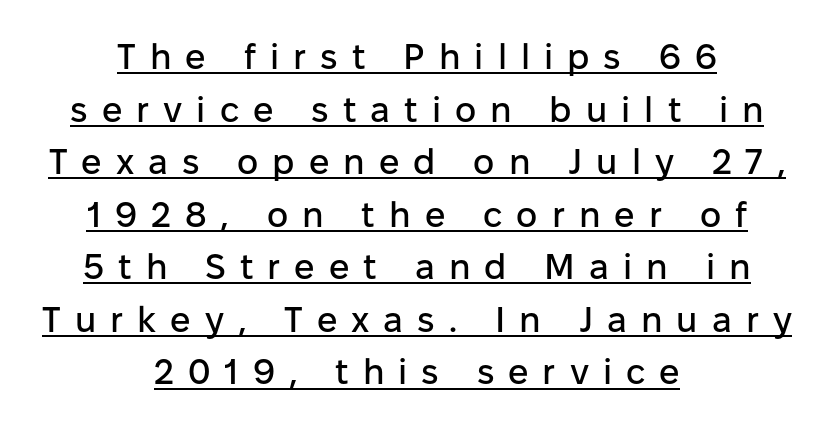
The image shows 36 px sans-serif type, upright; set centered, normal line spacing (1.46x), unusually wide letter spacing (+0.39 em), underlined; low stroke contrast and a medium x-height.
